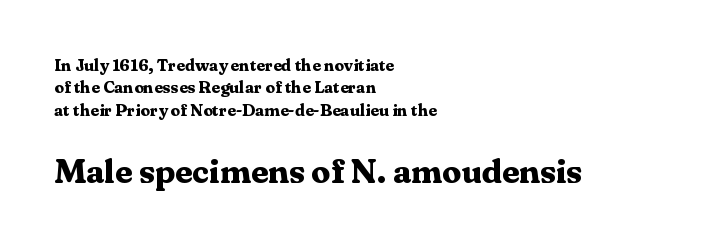
{"serif": "yes", "italic": "no", "bold": "yes", "weight": "bold", "width": "normal", "stroke_contrast": "medium", "x_height": "medium", "monospaced": "no", "underline": "no", "align": "left", "line_spacing": "normal", "line_spacing_ratio": 1.32, "letter_spacing": "normal", "letter_spacing_em": 0.0, "larger_block": "second", "size_ratio": 2.0, "glyph_px": 34}
